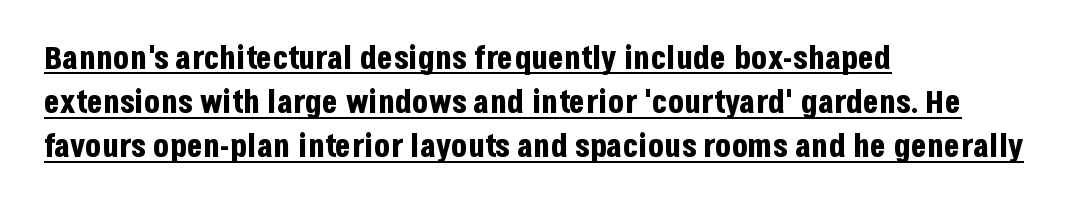
{"serif": "no", "italic": "no", "bold": "yes", "weight": "bold", "width": "condensed", "stroke_contrast": "low", "x_height": "large", "monospaced": "no", "underline": "yes", "align": "left", "line_spacing": "normal", "line_spacing_ratio": 1.34, "letter_spacing": "normal", "letter_spacing_em": 0.0, "glyph_px": 33}
